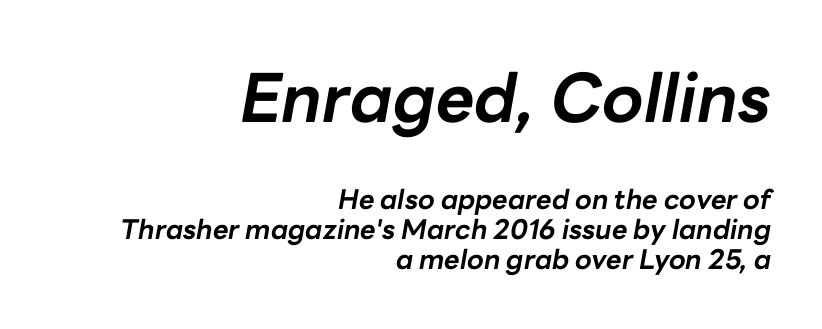
The image shows 67 px bold type, italic (leaning right); set right-aligned, tight line spacing (1.12x), normal letter spacing, not underlined; the first (top) block is 2.48x larger; low stroke contrast and a medium x-height.
